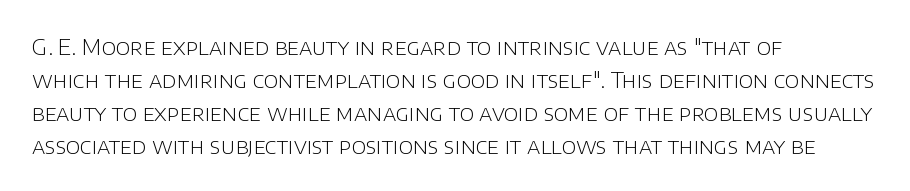
{"italic": "no", "bold": "no", "underline": "no", "align": "left", "line_spacing": "normal", "line_spacing_ratio": 1.5, "letter_spacing": "normal", "letter_spacing_em": 0.0, "glyph_px": 22}
